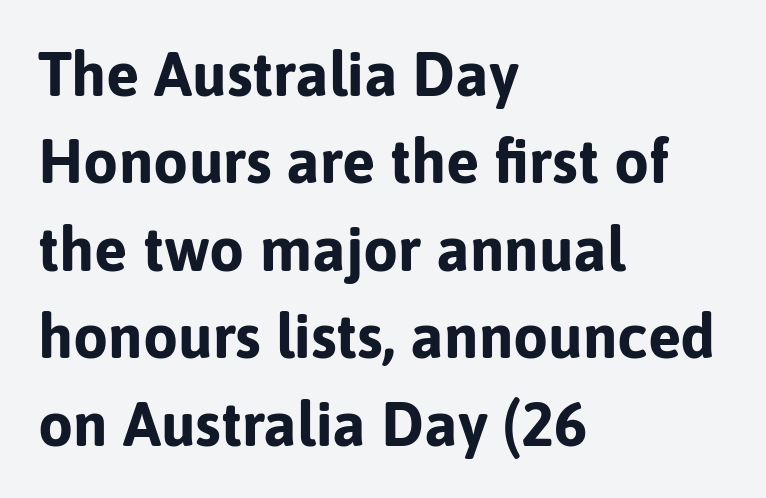
The image shows 62 px bold sans-serif type, upright; set left-aligned, normal line spacing (1.41x), normal letter spacing, not underlined; low stroke contrast and a medium x-height.
